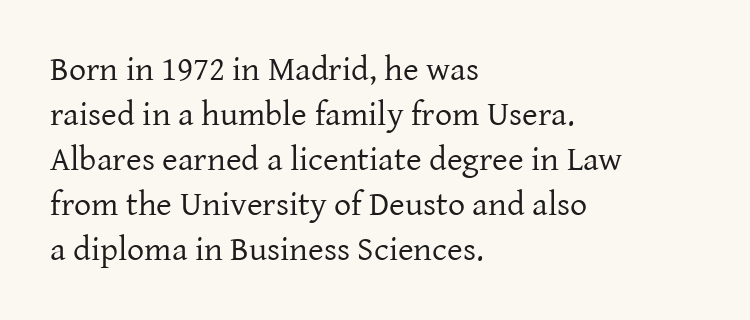
{"serif": "yes", "italic": "no", "bold": "no", "weight": "regular", "width": "normal", "stroke_contrast": "low", "x_height": "medium", "monospaced": "no", "underline": "no", "align": "left", "line_spacing": "normal", "line_spacing_ratio": 1.32, "letter_spacing": "normal", "letter_spacing_em": 0.0, "glyph_px": 34}
